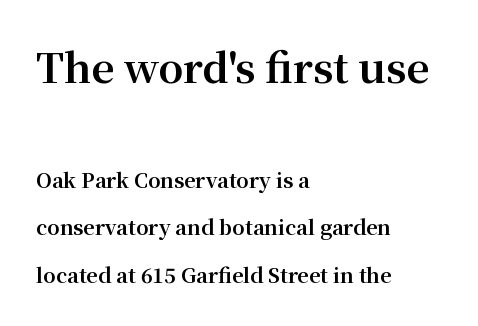
{"serif": "yes", "italic": "no", "bold": "yes", "weight": "bold", "width": "normal", "stroke_contrast": "medium", "x_height": "medium", "monospaced": "no", "underline": "no", "align": "left", "line_spacing": "loose", "line_spacing_ratio": 2.39, "letter_spacing": "normal", "letter_spacing_em": 0.0, "larger_block": "first", "size_ratio": 2.0, "glyph_px": 40}
